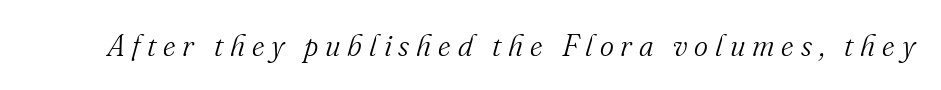
The image shows 30 px light serif type, italic (leaning right); set unusually wide letter spacing (+0.23 em), not underlined; medium stroke contrast and a small x-height.
